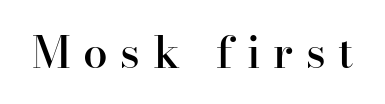
The typography opts for an upright posture over an oblique one. The gap between lines stays unmarked. Letter spacing: wide. Think of a printed novel: that variable character pitch is what you see here. The type family on display is of the serif kind.
